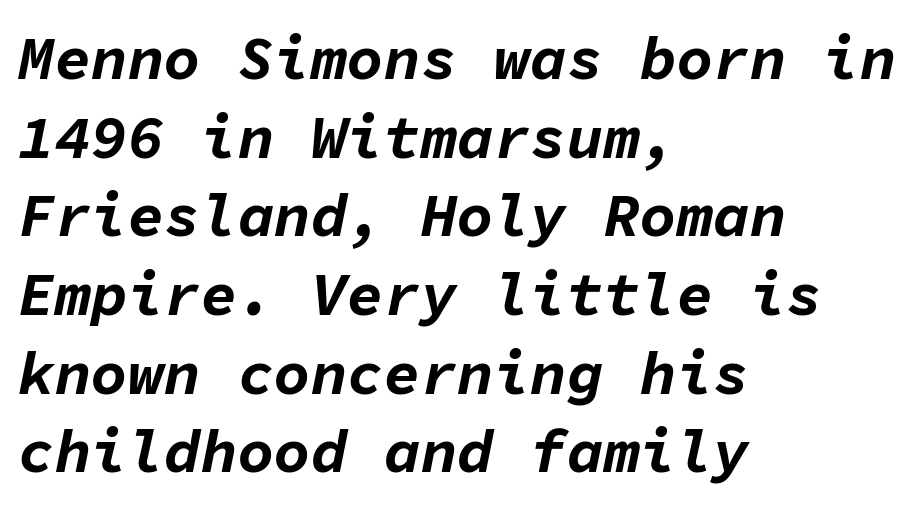
Q: Is the text bold? A: Yes.
Q: Is the text italic (slanted)? A: Yes, it leans right by about 11 degrees.
Q: Is the text underlined? A: No.
Q: How is the paragraph aligned? A: Left-aligned.
Q: Is the spacing between letters normal or unusually wide? A: Normal.
Q: Is the spacing between lines tight, normal or loose? A: Normal.
Q: Width (condensed, normal, or wide)? A: Normal.
Q: Stroke contrast? A: Low.
Q: x-height? A: Medium.
Q: Monospaced? A: Yes.
